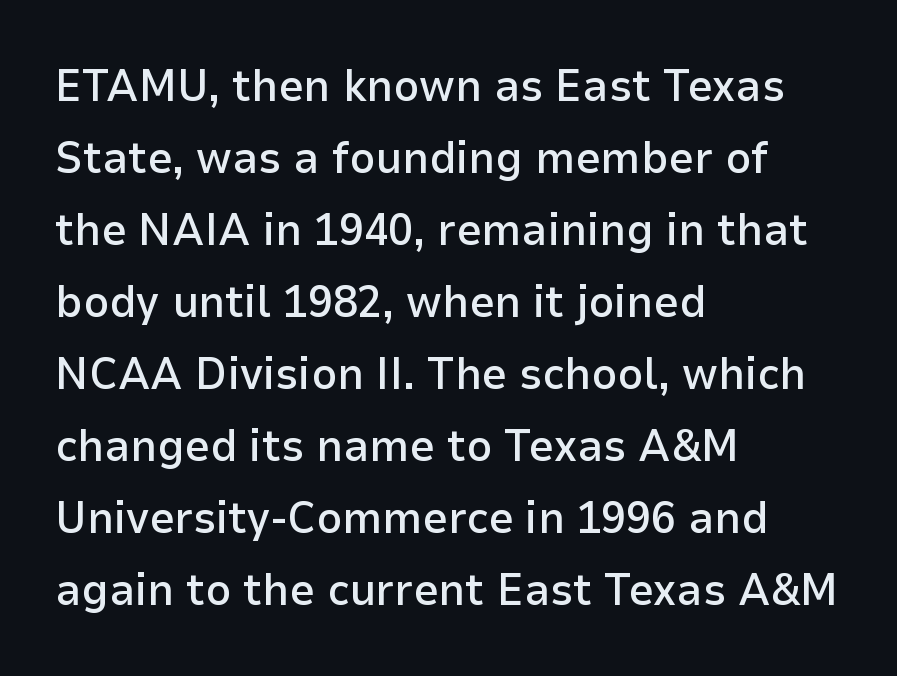
The image shows 45 px semibold sans-serif type, upright; set left-aligned, normal line spacing (1.6x), normal letter spacing, not underlined; low stroke contrast and a medium x-height.
